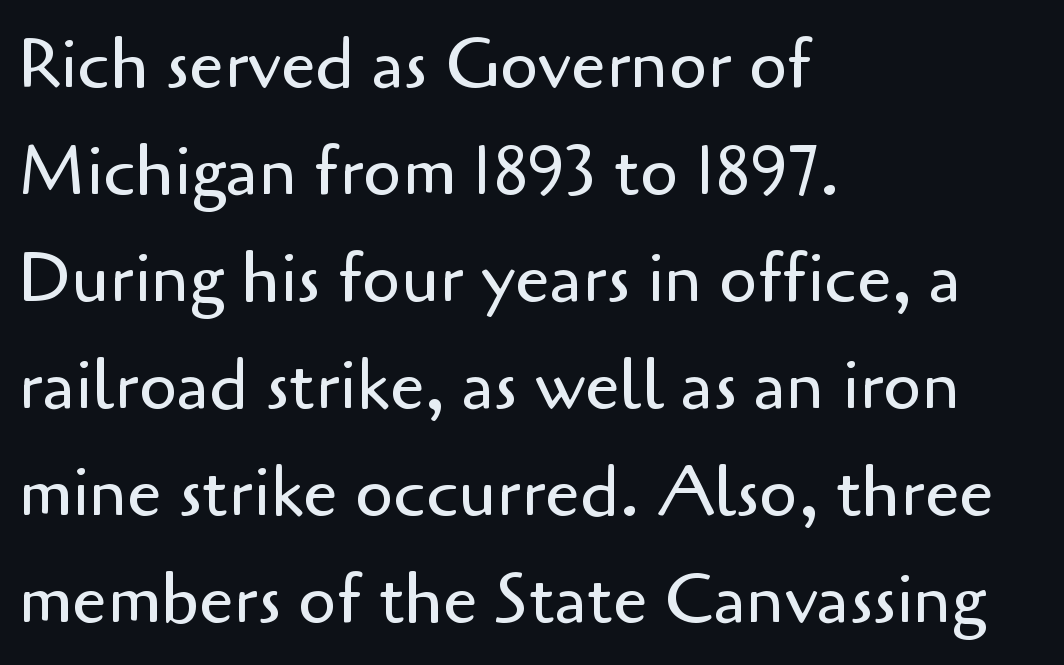
Q: Is the text bold? A: No.
Q: Is the text italic (slanted)? A: No, it is upright.
Q: Is the typeface a serif or a sans-serif typeface? A: Sans-serif.
Q: Is the text underlined? A: No.
Q: How is the paragraph aligned? A: Left-aligned.
Q: Is the spacing between letters normal or unusually wide? A: Normal.
Q: Is the spacing between lines tight, normal or loose? A: Normal.
Q: Width (condensed, normal, or wide)? A: Normal.
Q: Stroke contrast? A: Low.
Q: x-height? A: Small.
Q: Monospaced? A: No.
